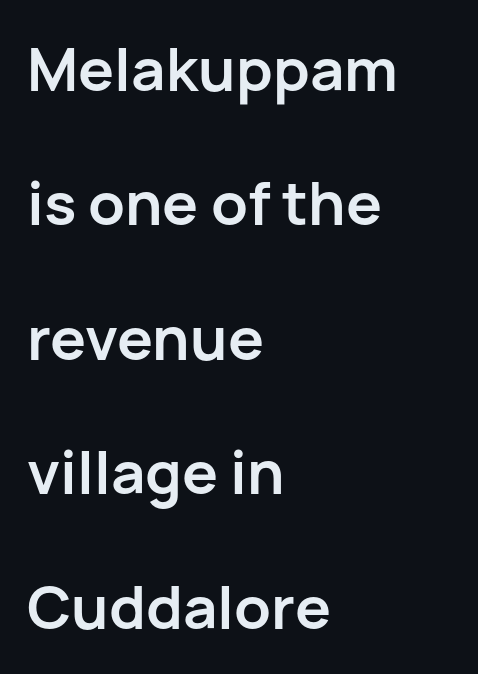
Q: Is the text bold? A: Yes.
Q: Is the text italic (slanted)? A: No, it is upright.
Q: Is the typeface a serif or a sans-serif typeface? A: Sans-serif.
Q: Is the text underlined? A: No.
Q: How is the paragraph aligned? A: Left-aligned.
Q: Is the spacing between letters normal or unusually wide? A: Normal.
Q: Is the spacing between lines tight, normal or loose? A: Loose.
Q: Width (condensed, normal, or wide)? A: Normal.
Q: Stroke contrast? A: Low.
Q: x-height? A: Medium.
Q: Monospaced? A: No.
